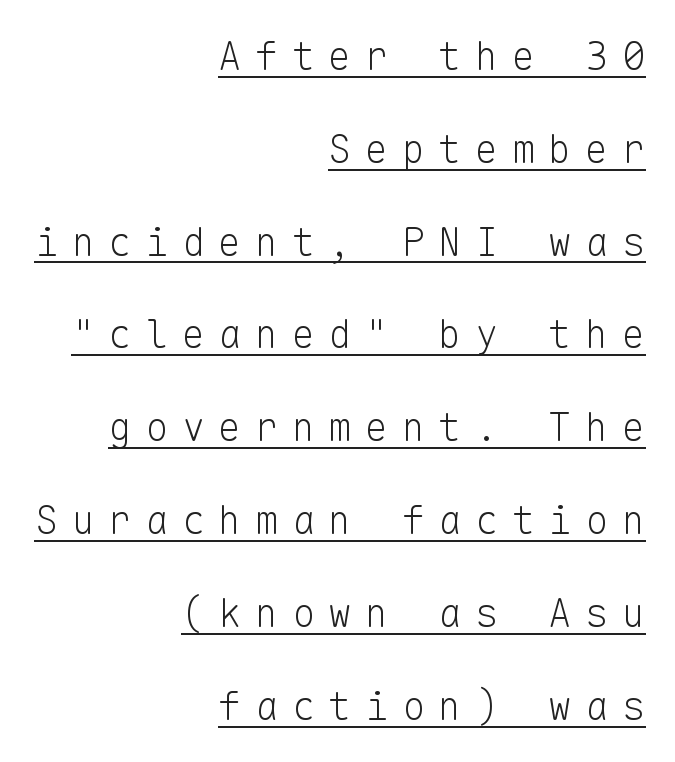
{"serif": "no", "italic": "no", "bold": "no", "weight": "light", "width": "normal", "stroke_contrast": "low", "x_height": "medium", "monospaced": "yes", "underline": "yes", "align": "right", "line_spacing": "loose", "line_spacing_ratio": 2.38, "letter_spacing": "wide", "letter_spacing_em": 0.34, "glyph_px": 39}
